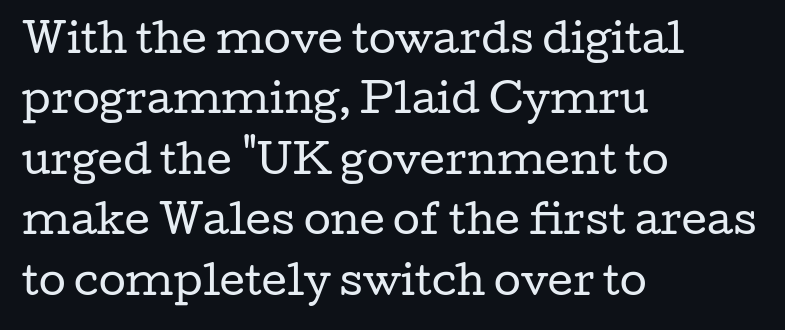
The image shows 39 px regular-weight, wide serif type, upright; set left-aligned, normal line spacing (1.55x), normal letter spacing, not underlined; low stroke contrast and a medium x-height.
